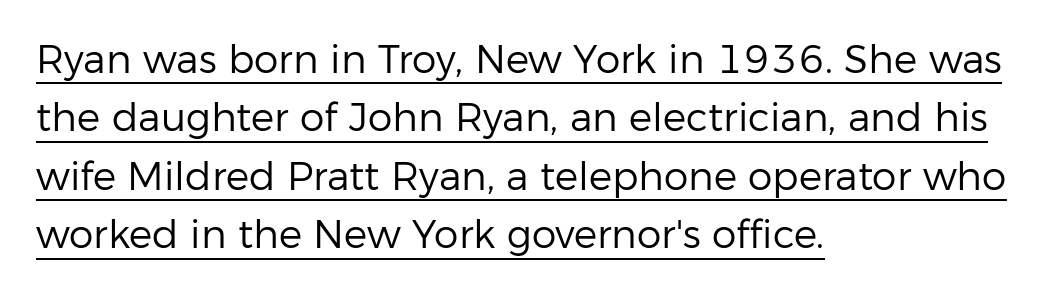
Is this a fixed-width face? No — the glyphs have proportional, varying widths. Students, observe: this is what conventionally led text looks like. The typesetter chose a ragged-right arrangement here. Typographically, this falls in the sans-serif category.
